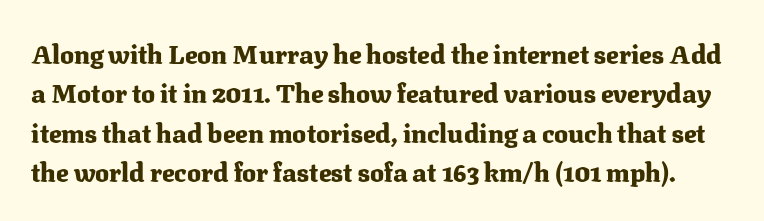
The image shows 26 px bold type, upright; set normal line spacing (1.51x), normal letter spacing, not underlined.
